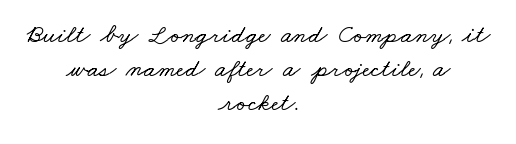
The image shows 26 px text type; set centered, normal line spacing (1.31x), normal letter spacing, not underlined.
